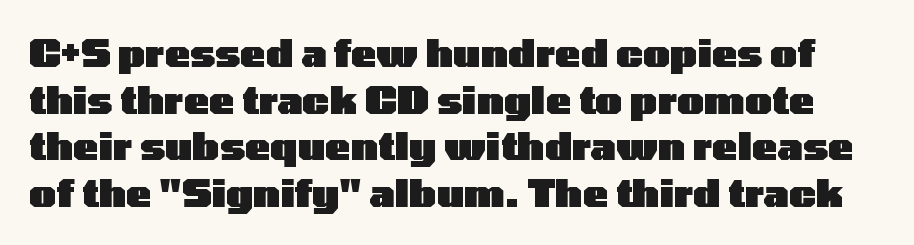
Q: Is the text bold? A: Yes.
Q: Is the text italic (slanted)? A: No, it is upright.
Q: Is the typeface a serif or a sans-serif typeface? A: Sans-serif.
Q: Is the text underlined? A: No.
Q: Is the spacing between letters normal or unusually wide? A: Normal.
Q: Width (condensed, normal, or wide)? A: Wide.
Q: Stroke contrast? A: Low.
Q: x-height? A: Medium.
Q: Monospaced? A: No.
